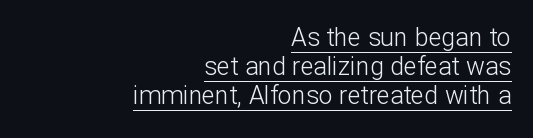
{"italic": "no", "bold": "no", "underline": "yes", "align": "right", "line_spacing_ratio": 1.16, "letter_spacing": "normal", "letter_spacing_em": 0.0, "glyph_px": 25}
